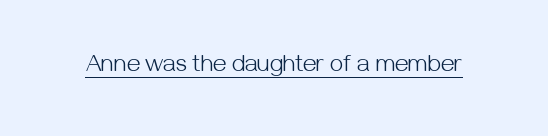
{"italic": "no", "bold": "no", "underline": "yes", "letter_spacing": "normal", "letter_spacing_em": 0.0, "glyph_px": 24}
